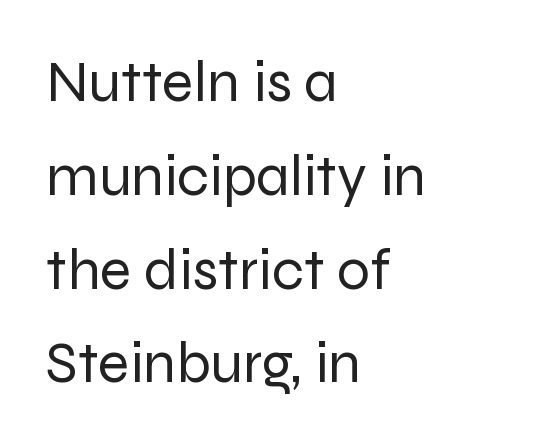
The image shows 59 px regular-weight sans-serif type, upright; set left-aligned, normal line spacing (1.59x), normal letter spacing, not underlined; low stroke contrast and a medium x-height.
